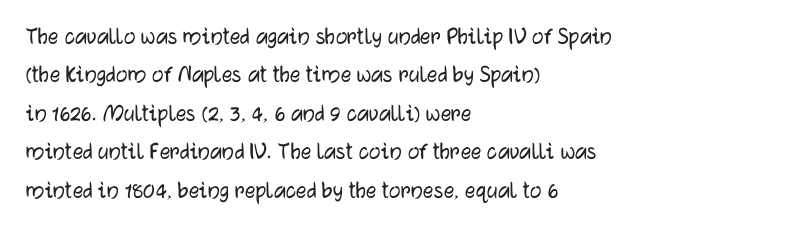
{"italic": "no", "underline": "no", "align": "left", "line_spacing": "normal", "line_spacing_ratio": 1.48, "letter_spacing": "normal", "letter_spacing_em": 0.0, "glyph_px": 26}
